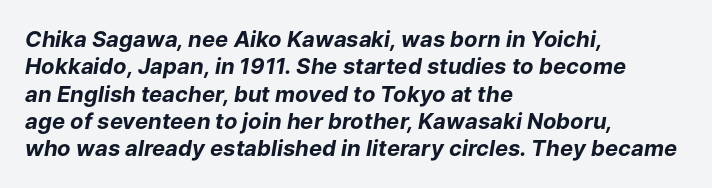
Q: Is the text bold? A: Yes.
Q: Is the text italic (slanted)? A: Yes, it leans right by about 9 degrees.
Q: Is the text underlined? A: No.
Q: How is the paragraph aligned? A: Left-aligned.
Q: Is the spacing between letters normal or unusually wide? A: Normal.
